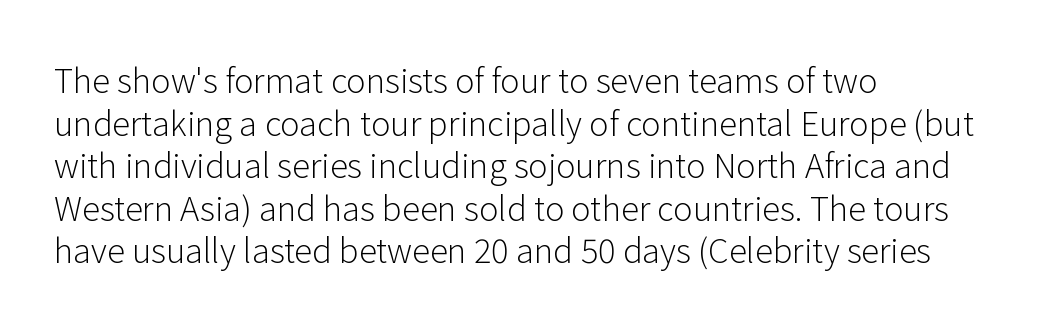
Q: Is the text bold? A: No.
Q: Is the text italic (slanted)? A: No, it is upright.
Q: Is the typeface a serif or a sans-serif typeface? A: Sans-serif.
Q: Is the text underlined? A: No.
Q: How is the paragraph aligned? A: Left-aligned.
Q: Is the spacing between letters normal or unusually wide? A: Normal.
Q: Is the spacing between lines tight, normal or loose? A: Normal.
Q: Width (condensed, normal, or wide)? A: Normal.
Q: Stroke contrast? A: Low.
Q: x-height? A: Medium.
Q: Monospaced? A: No.
